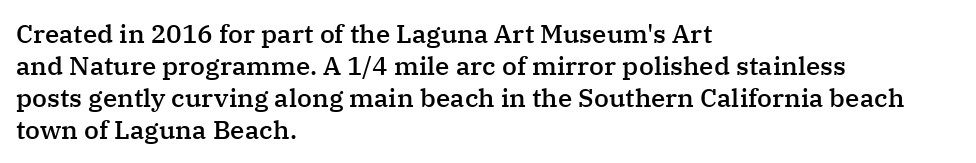
The image shows 26 px text type, upright; set left-aligned, line spacing 1.23x, normal letter spacing, not underlined.
